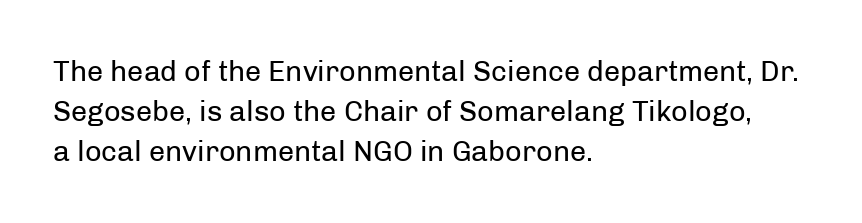
{"serif": "no", "italic": "no", "bold": "no", "weight": "regular", "width": "normal", "stroke_contrast": "low", "x_height": "medium", "monospaced": "no", "underline": "no", "align": "left", "line_spacing": "normal", "line_spacing_ratio": 1.38, "letter_spacing": "normal", "letter_spacing_em": 0.0, "glyph_px": 29}
